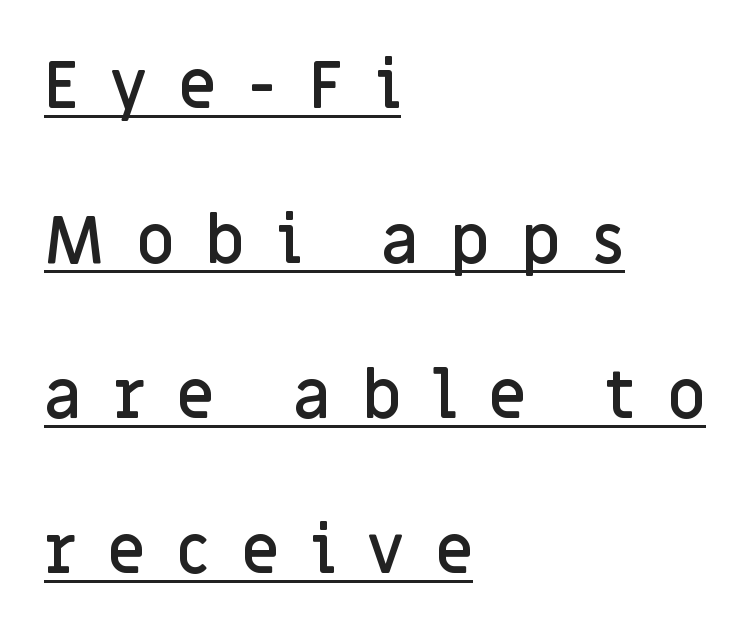
{"serif": "no", "italic": "no", "bold": "semi", "weight": "semibold", "width": "normal", "stroke_contrast": "low", "x_height": "large", "monospaced": "no", "underline": "yes", "align": "left", "line_spacing": "loose", "line_spacing_ratio": 2.35, "letter_spacing": "wide", "letter_spacing_em": 0.47, "glyph_px": 66}
